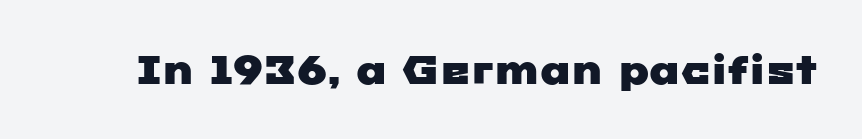
Q: Is the typeface a serif or a sans-serif typeface? A: Sans-serif.
Q: Is the text underlined? A: No.
Q: Is the spacing between letters normal or unusually wide? A: Normal.
Q: Width (condensed, normal, or wide)? A: Wide.
Q: Stroke contrast? A: Low.
Q: x-height? A: Medium.
Q: Monospaced? A: No.
